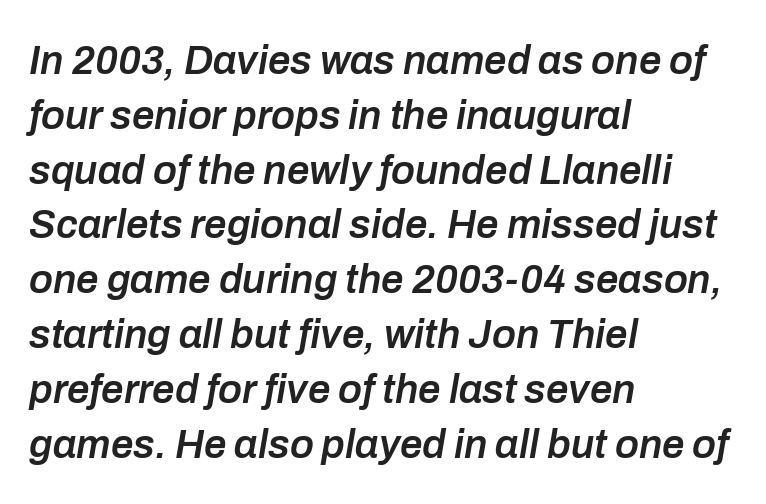
{"italic": "yes", "lean": "right", "slant_degrees": 10, "bold": "semi", "weight": "semibold", "width": "normal", "stroke_contrast": "low", "x_height": "medium", "monospaced": "no", "underline": "no", "align": "left", "line_spacing": "normal", "line_spacing_ratio": 1.37, "letter_spacing": "normal", "letter_spacing_em": 0.0, "glyph_px": 40}
